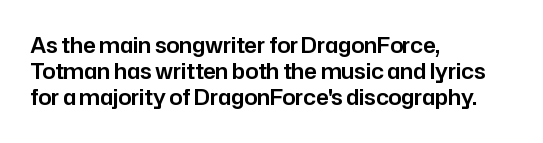
{"italic": "no", "underline": "no", "align": "left", "line_spacing_ratio": 1.24, "letter_spacing": "normal", "letter_spacing_em": 0.0, "glyph_px": 21}
